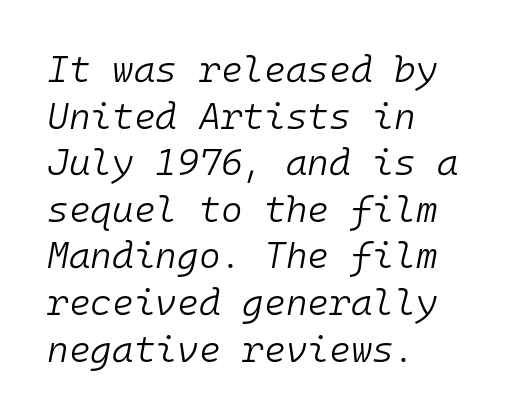
This is oblique type, the kind used for emphasis or titles. The designer left line spacing at the default. Nobody drew a line under any word here. Each letter, wide or thin by design, is forced into the same width here. Vertical stems look standard width or narrower in stroke. Every row of glyphs begins at an identical x-position on the left.
